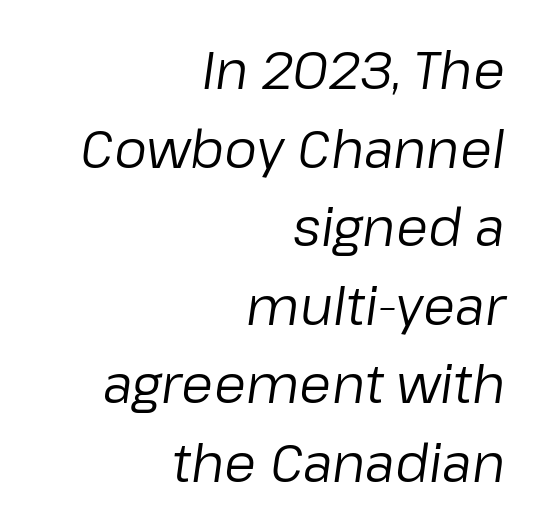
Q: Is the text bold? A: No.
Q: Is the text italic (slanted)? A: Yes, it leans right by about 8 degrees.
Q: Is the text underlined? A: No.
Q: How is the paragraph aligned? A: Right-aligned.
Q: Is the spacing between letters normal or unusually wide? A: Normal.
Q: Is the spacing between lines tight, normal or loose? A: Normal.
Q: Width (condensed, normal, or wide)? A: Normal.
Q: Stroke contrast? A: Low.
Q: x-height? A: Medium.
Q: Monospaced? A: No.
